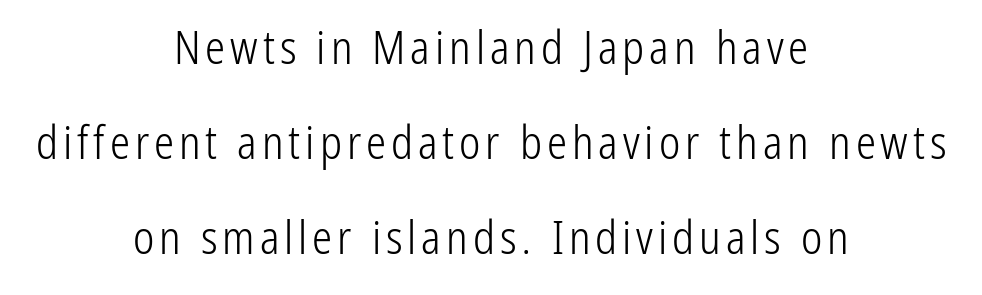
Q: Is the text bold? A: No.
Q: Is the text italic (slanted)? A: No, it is upright.
Q: Is the typeface a serif or a sans-serif typeface? A: Sans-serif.
Q: Is the text underlined? A: No.
Q: How is the paragraph aligned? A: Centered.
Q: Is the spacing between lines tight, normal or loose? A: Loose.
Q: Width (condensed, normal, or wide)? A: Condensed.
Q: Stroke contrast? A: Low.
Q: x-height? A: Medium.
Q: Monospaced? A: No.
